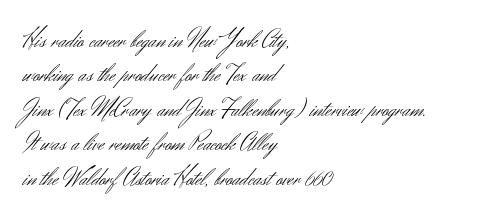
Spacing between characters is what you'd get straight out of the box. The passage shown is not underscored anywhere. The lines in this sample share a left origin and differ only in where they stop. The lines sit at an ordinary, default distance from one another. Is the type heavy? It reads as light-to-regular instead.
